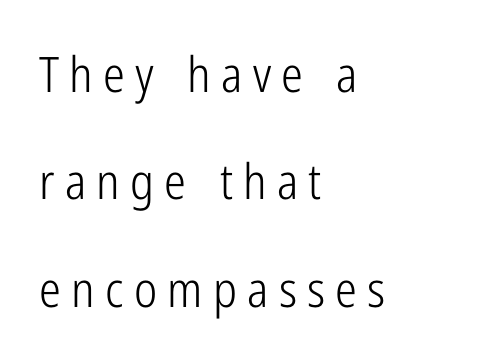
Q: Is the text bold? A: No.
Q: Is the text italic (slanted)? A: No, it is upright.
Q: Is the typeface a serif or a sans-serif typeface? A: Sans-serif.
Q: Is the text underlined? A: No.
Q: How is the paragraph aligned? A: Left-aligned.
Q: Is the spacing between letters normal or unusually wide? A: Unusually wide.
Q: Is the spacing between lines tight, normal or loose? A: Loose.
Q: Width (condensed, normal, or wide)? A: Condensed.
Q: Stroke contrast? A: Low.
Q: x-height? A: Medium.
Q: Monospaced? A: No.
